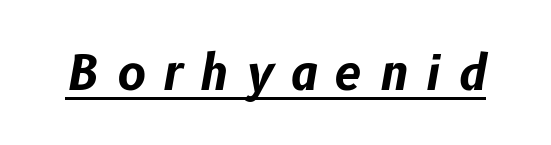
Q: Is the text bold? A: Yes.
Q: Is the text italic (slanted)? A: Yes, it leans right by about 10 degrees.
Q: Is the text underlined? A: Yes.
Q: Is the spacing between letters normal or unusually wide? A: Unusually wide.
Q: Width (condensed, normal, or wide)? A: Normal.
Q: Stroke contrast? A: Low.
Q: x-height? A: Medium.
Q: Monospaced? A: No.
